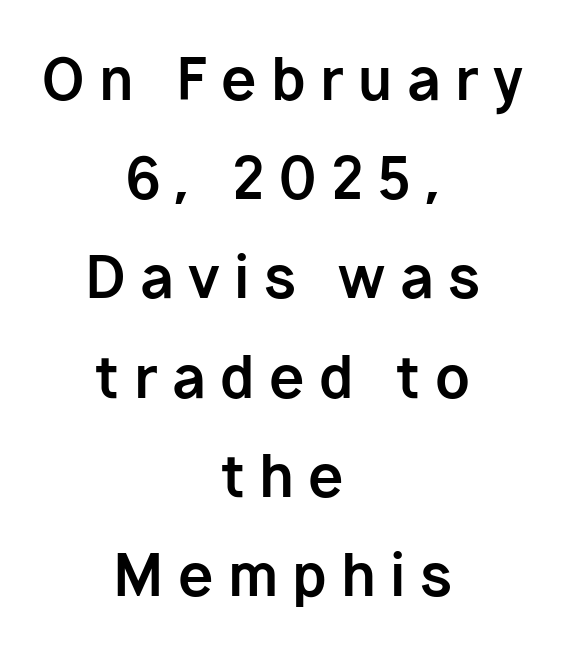
The image shows 57 px bold sans-serif type, upright; set centered, line spacing 1.74x, unusually wide letter spacing (+0.25 em), not underlined; low stroke contrast and a medium x-height.
